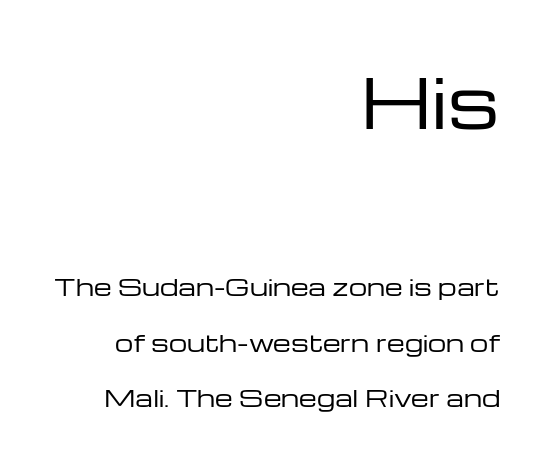
This is sans-serif lettering, the kind often seen on screens and signage. The cut favours lightness, reaching ordinary text weight at its darkest. This is the regular roman posture of the typeface. Glyph-to-glyph distance matches everyday printed text. This sample trades compactness for vertical openness between lines. Whoever set this made the first block the dominant, larger element.
